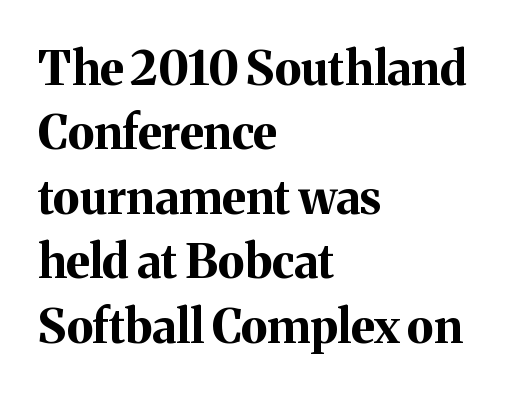
{"serif": "yes", "italic": "no", "bold": "yes", "weight": "bold", "width": "normal", "stroke_contrast": "medium", "x_height": "medium", "monospaced": "no", "underline": "no", "align": "left", "line_spacing": "normal", "line_spacing_ratio": 1.37, "letter_spacing": "normal", "letter_spacing_em": 0.0, "glyph_px": 47}
